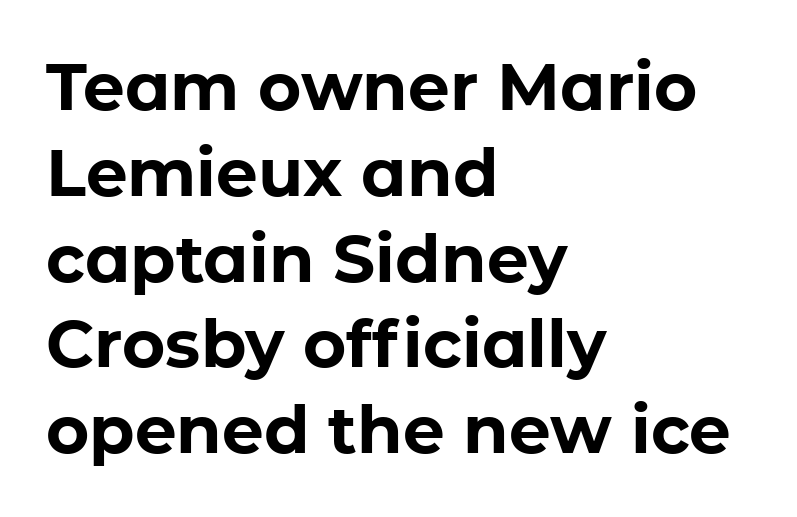
Q: Is the text bold? A: Yes.
Q: Is the text italic (slanted)? A: No, it is upright.
Q: Is the typeface a serif or a sans-serif typeface? A: Sans-serif.
Q: Is the text underlined? A: No.
Q: How is the paragraph aligned? A: Left-aligned.
Q: Is the spacing between letters normal or unusually wide? A: Normal.
Q: Is the spacing between lines tight, normal or loose? A: Normal.
Q: Width (condensed, normal, or wide)? A: Normal.
Q: Stroke contrast? A: Low.
Q: x-height? A: Medium.
Q: Monospaced? A: No.
